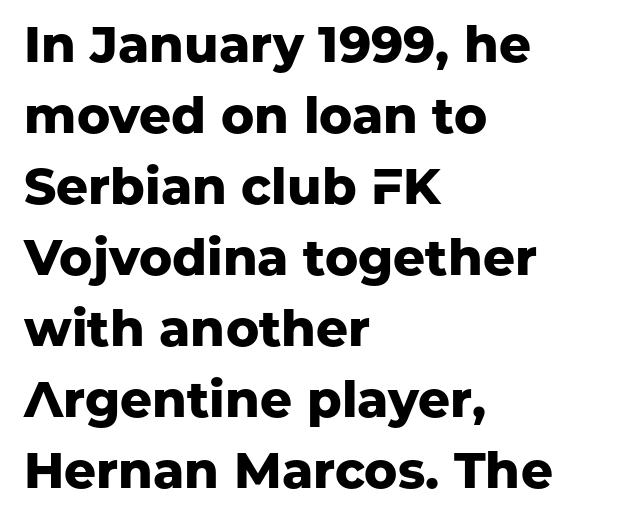
{"serif": "no", "italic": "no", "bold": "yes", "weight": "heavy", "width": "normal", "stroke_contrast": "low", "x_height": "medium", "monospaced": "no", "underline": "no", "align": "left", "line_spacing": "normal", "line_spacing_ratio": 1.42, "letter_spacing": "normal", "letter_spacing_em": 0.0, "glyph_px": 50}
